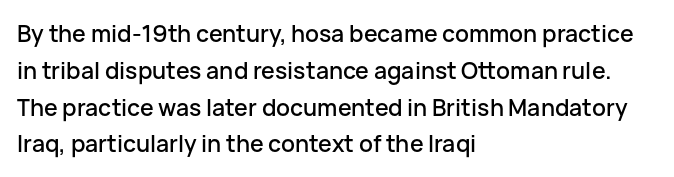
The image shows 23 px text type, upright; set left-aligned, normal line spacing (1.6x), normal letter spacing, not underlined.
